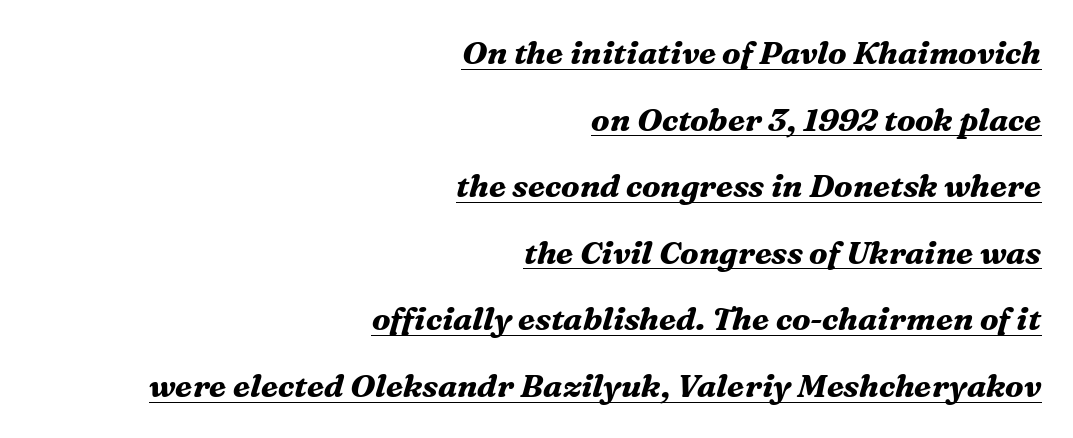
Visually the block forms a straight wall on the right and a jagged coastline on the left. Glyph-to-glyph distance matches everyday printed text. Check the space under the baseline: a stroke is drawn there. The rendering shows small feet on the letterforms — a serif design. Do the characters align in a grid? No, the font is proportional.
